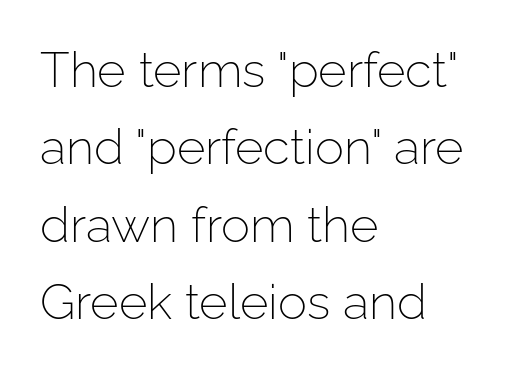
Nothing unusual about the tracking: characters are spaced as the font intends. Posture: straight, roman, zero tilt. Proportional: the letters do not fall into vertical columns. Observe the absence of serifs on each vertical stroke in this sample. The area under the type is left untouched.
